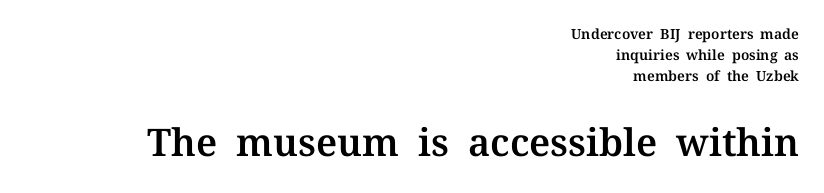
Small tapered or slab feet sit at the stroke ends, so this counts as serif. Honestly, there is no underline to notice here at all. The letters stand upright; this is a roman face. Spacing verdict: proportional, widths tailored to each character.
